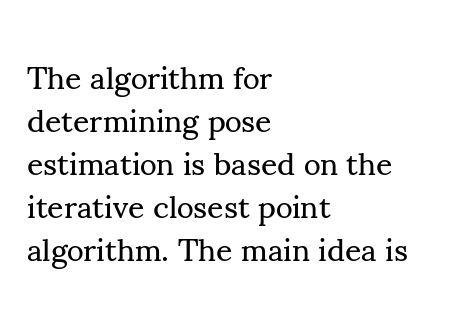
Q: Is the text bold? A: No.
Q: Is the text italic (slanted)? A: No, it is upright.
Q: Is the typeface a serif or a sans-serif typeface? A: Serif.
Q: Is the text underlined? A: No.
Q: How is the paragraph aligned? A: Left-aligned.
Q: Is the spacing between letters normal or unusually wide? A: Normal.
Q: Is the spacing between lines tight, normal or loose? A: Normal.
Q: Width (condensed, normal, or wide)? A: Normal.
Q: Stroke contrast? A: Medium.
Q: x-height? A: Small.
Q: Monospaced? A: No.
